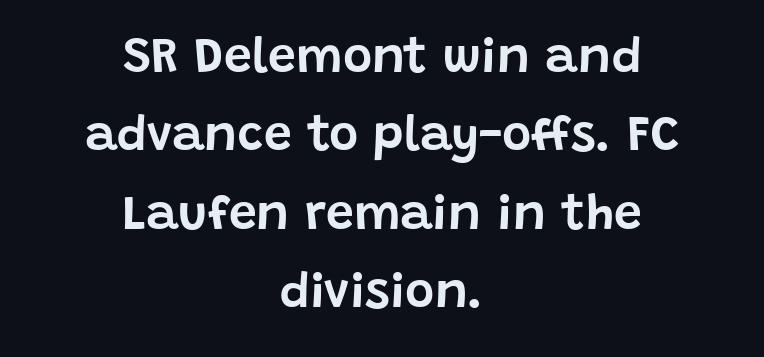
{"serif": "no", "italic": "no", "width": "normal", "stroke_contrast": "low", "x_height": "large", "monospaced": "no", "underline": "no", "align": "center", "line_spacing": "normal", "line_spacing_ratio": 1.57, "letter_spacing": "normal", "letter_spacing_em": 0.0, "glyph_px": 50}
